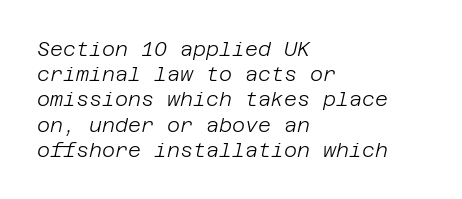
{"italic": "yes", "lean": "right", "slant_degrees": 12, "bold": "no", "underline": "no", "align": "left", "line_spacing": "normal", "line_spacing_ratio": 1.26, "letter_spacing": "normal", "letter_spacing_em": 0.0, "glyph_px": 20}
